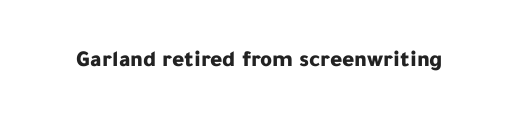
Notice how thick the strokes are: this is what a full bold looks like. In terms of letterspacing, this is plain default setting. The specimen omits any rule beneath the text block's lines. The lettering stays uniformly vertical, giving the passage a roman look.
